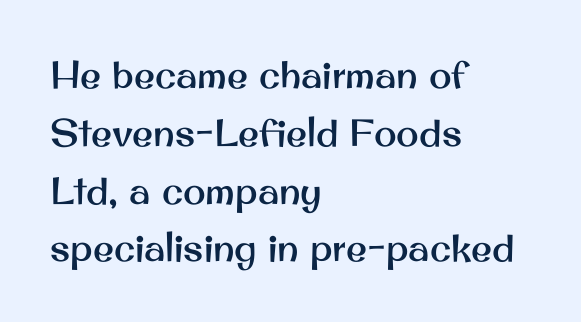
Q: Is the text italic (slanted)? A: No, it is upright.
Q: Is the typeface a serif or a sans-serif typeface? A: Sans-serif.
Q: Is the text underlined? A: No.
Q: How is the paragraph aligned? A: Left-aligned.
Q: Is the spacing between letters normal or unusually wide? A: Normal.
Q: Is the spacing between lines tight, normal or loose? A: Normal.
Q: Width (condensed, normal, or wide)? A: Normal.
Q: Stroke contrast? A: Medium.
Q: x-height? A: Small.
Q: Monospaced? A: No.
